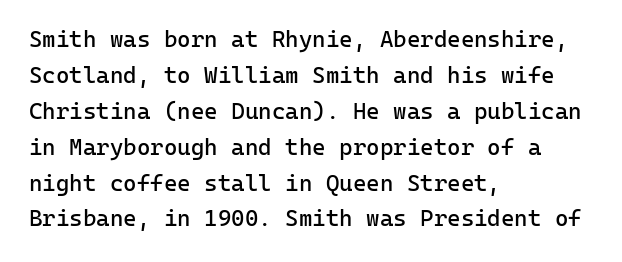
The foot of each line stays bare and open. It's the straight-up-and-down kind of type. The gaps between neighbouring characters are ordinary and unremarkable. A normal amount of white space separates one row of letters from the next. Typeset ragged right — the left edge is the straight one. Is the stroke heavy? The answer is a plain regular-or-lighter.
